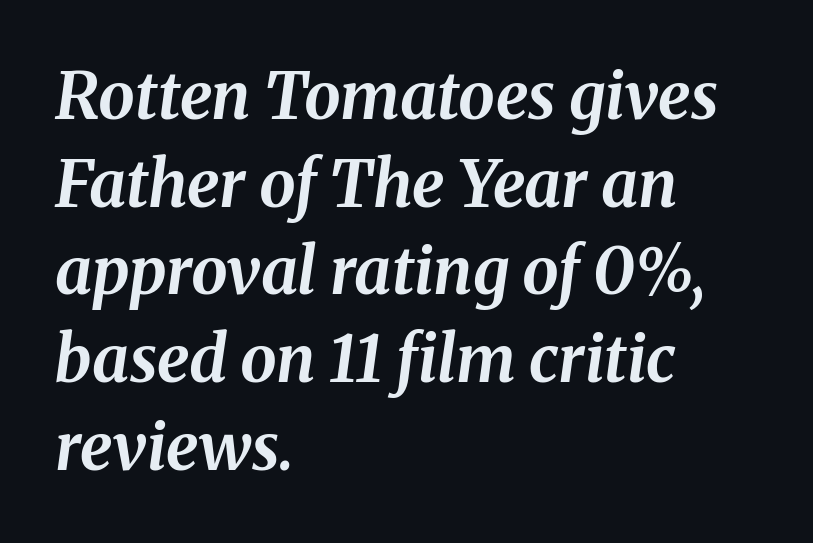
The image shows 65 px bold type, italic (leaning right); set left-aligned, normal line spacing (1.35x), normal letter spacing, not underlined; medium stroke contrast and a medium x-height.
